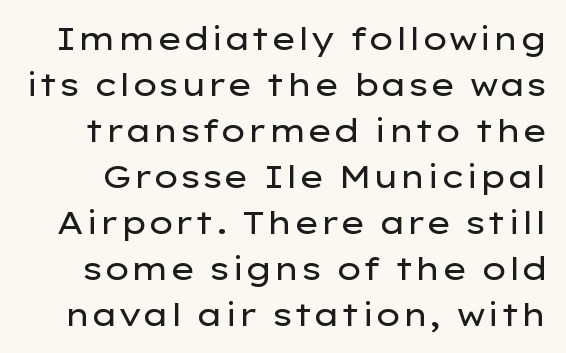
Q: Is the text bold? A: No.
Q: Is the text italic (slanted)? A: No, it is upright.
Q: Is the typeface a serif or a sans-serif typeface? A: Sans-serif.
Q: Is the text underlined? A: No.
Q: Is the spacing between letters normal or unusually wide? A: Normal.
Q: Is the spacing between lines tight, normal or loose? A: Normal.
Q: Width (condensed, normal, or wide)? A: Wide.
Q: Stroke contrast? A: Low.
Q: x-height? A: Medium.
Q: Monospaced? A: No.
